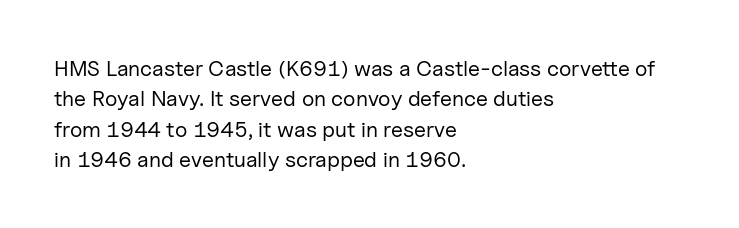
A quiet, ordinary-to-light weight characterises the typeface. The text block is weighted toward the left margin, trailing off unevenly rightward. This rendering leaves character spacing at its baseline value. Characters remain perfectly vertical along every line. The strip under each line holds only bare page.
